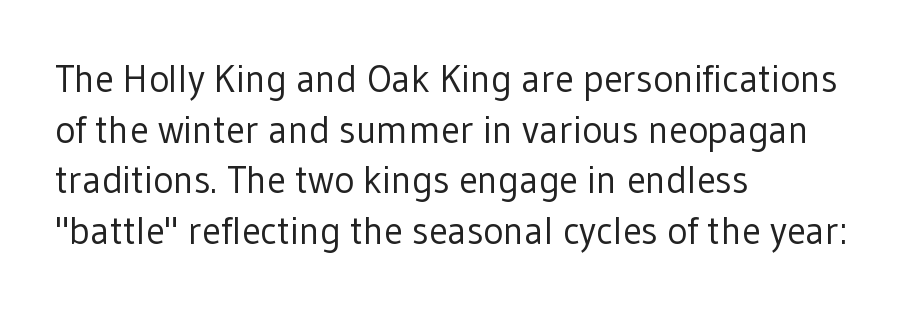
Q: Is the text bold? A: No.
Q: Is the text italic (slanted)? A: No, it is upright.
Q: Is the typeface a serif or a sans-serif typeface? A: Sans-serif.
Q: Is the text underlined? A: No.
Q: How is the paragraph aligned? A: Left-aligned.
Q: Is the spacing between letters normal or unusually wide? A: Normal.
Q: Is the spacing between lines tight, normal or loose? A: Normal.
Q: Width (condensed, normal, or wide)? A: Normal.
Q: Stroke contrast? A: Low.
Q: x-height? A: Medium.
Q: Monospaced? A: No.
